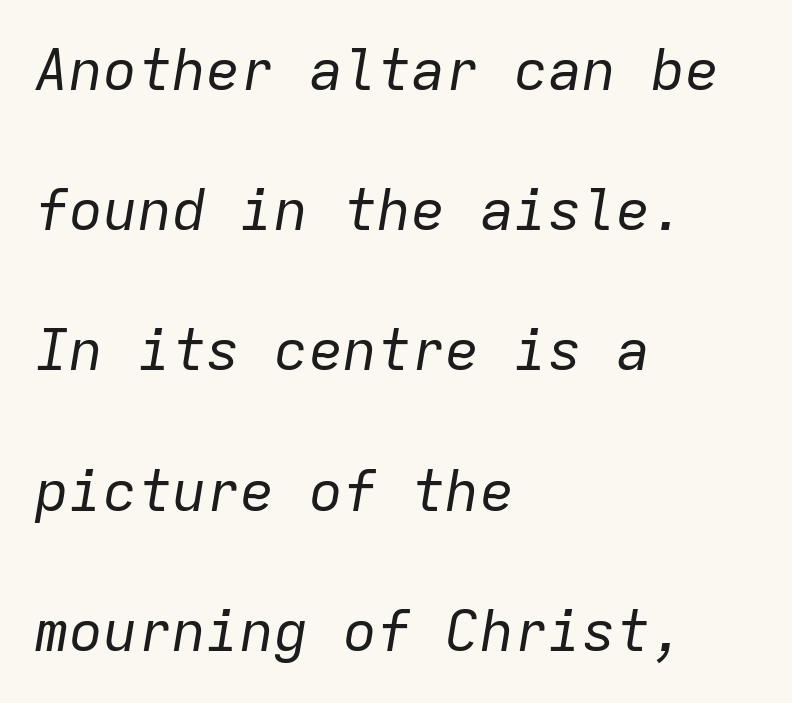
Q: Is the text bold? A: No.
Q: Is the text italic (slanted)? A: Yes, it leans right by about 9 degrees.
Q: Is the text underlined? A: No.
Q: How is the paragraph aligned? A: Left-aligned.
Q: Is the spacing between letters normal or unusually wide? A: Normal.
Q: Is the spacing between lines tight, normal or loose? A: Loose.
Q: Width (condensed, normal, or wide)? A: Normal.
Q: Stroke contrast? A: Low.
Q: x-height? A: Medium.
Q: Monospaced? A: Yes.
